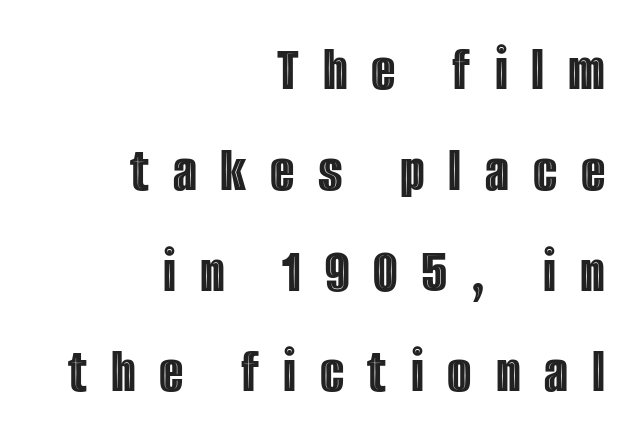
{"italic": "no", "width": "condensed", "x_height": "large", "monospaced": "no", "underline": "no", "align": "right", "line_spacing": "normal", "line_spacing_ratio": 1.6, "letter_spacing": "wide", "letter_spacing_em": 0.38, "glyph_px": 63}
